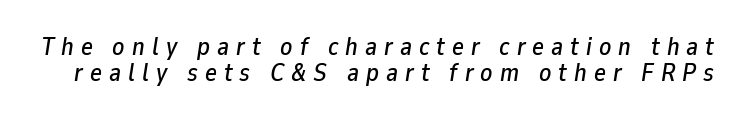
Is the type slanted? Yes — the strokes lean at a clear angle. How are the letters spaced? Widely, with obvious added tracking. The specimen omits any rule beneath the text block's lines. The vertical gap from one line to the next is small.
